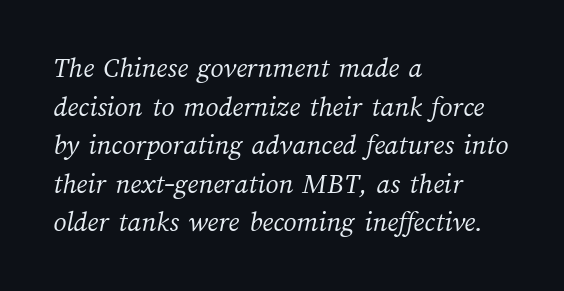
Is this a fixed-width face? No — the glyphs have proportional, varying widths. No word sits above an underline. Evenly set lines give the paragraph a standard silhouette. Standard letterfit; no display-style spreading of the glyphs. The letters look calm and open, with moderate or lighter stems. Notice how the passage keeps a crisp vertical edge on the left only.
